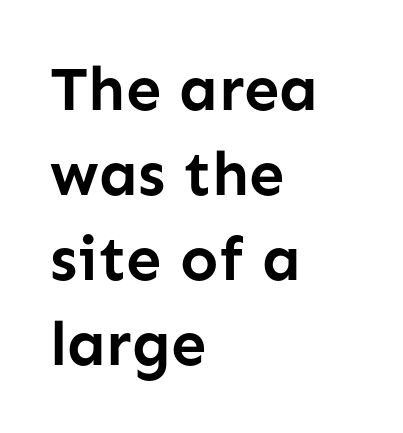
Q: Is the text bold? A: Yes.
Q: Is the text italic (slanted)? A: No, it is upright.
Q: Is the typeface a serif or a sans-serif typeface? A: Sans-serif.
Q: Is the text underlined? A: No.
Q: How is the paragraph aligned? A: Left-aligned.
Q: Is the spacing between letters normal or unusually wide? A: Normal.
Q: Is the spacing between lines tight, normal or loose? A: Normal.
Q: Width (condensed, normal, or wide)? A: Normal.
Q: Stroke contrast? A: Low.
Q: x-height? A: Medium.
Q: Monospaced? A: No.
